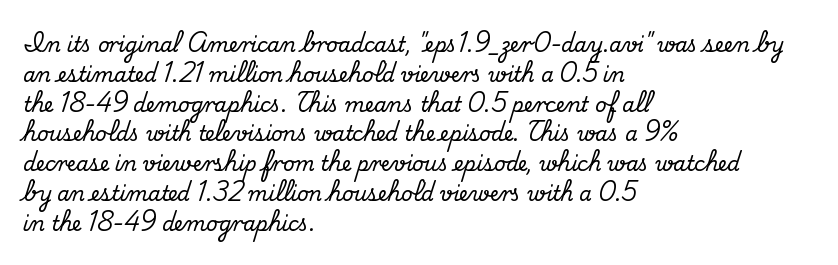
{"underline": "no", "align": "left", "line_spacing": "normal", "line_spacing_ratio": 1.49, "letter_spacing": "normal", "letter_spacing_em": 0.0, "glyph_px": 20}
